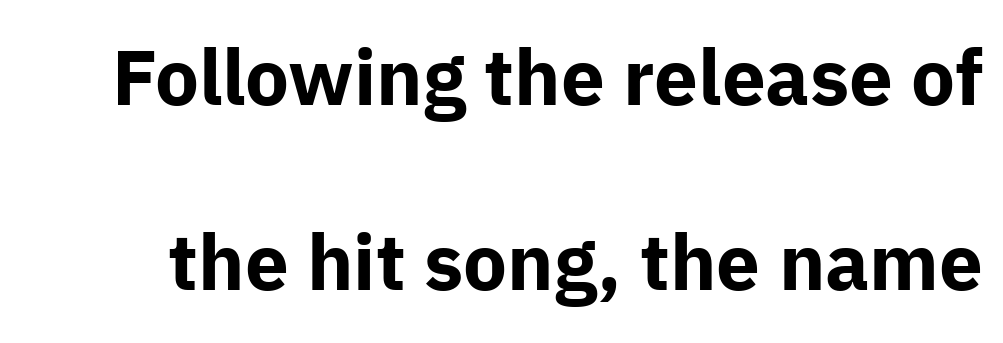
Q: Is the text bold? A: Yes.
Q: Is the text italic (slanted)? A: No, it is upright.
Q: Is the typeface a serif or a sans-serif typeface? A: Sans-serif.
Q: Is the text underlined? A: No.
Q: Is the spacing between letters normal or unusually wide? A: Normal.
Q: Is the spacing between lines tight, normal or loose? A: Loose.
Q: Width (condensed, normal, or wide)? A: Normal.
Q: Stroke contrast? A: Low.
Q: x-height? A: Medium.
Q: Monospaced? A: No.
